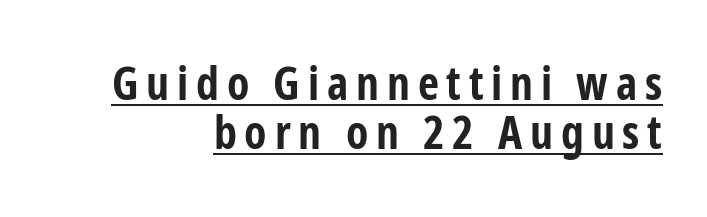
Underlining? Definitely there. A dark, heavy texture on the line: the type is bold. This sample uses an upright cut, with every glyph sitting square on the baseline. Cramped leading. This sample uses a sans-serif face. The passage shown is typed in a proportional face where columns would drift.
